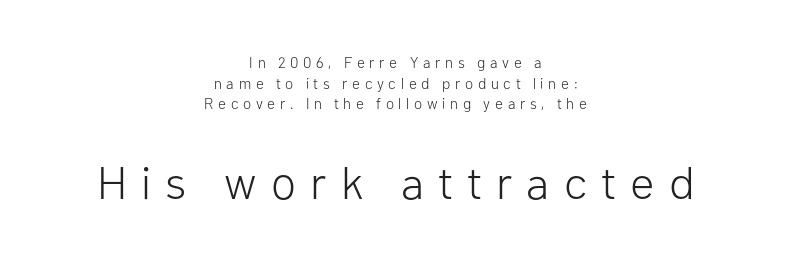
Q: Is the text bold? A: No.
Q: Is the text italic (slanted)? A: No, it is upright.
Q: Is the typeface a serif or a sans-serif typeface? A: Sans-serif.
Q: Is the text underlined? A: No.
Q: How is the paragraph aligned? A: Centered.
Q: Is the spacing between letters normal or unusually wide? A: Unusually wide.
Q: Is the spacing between lines tight, normal or loose? A: Normal.
Q: Which block of text is set in a larger size, the first (top) or the second (bottom)? A: The second (bottom) one.
Q: Width (condensed, normal, or wide)? A: Normal.
Q: Stroke contrast? A: Low.
Q: x-height? A: Medium.
Q: Monospaced? A: No.
